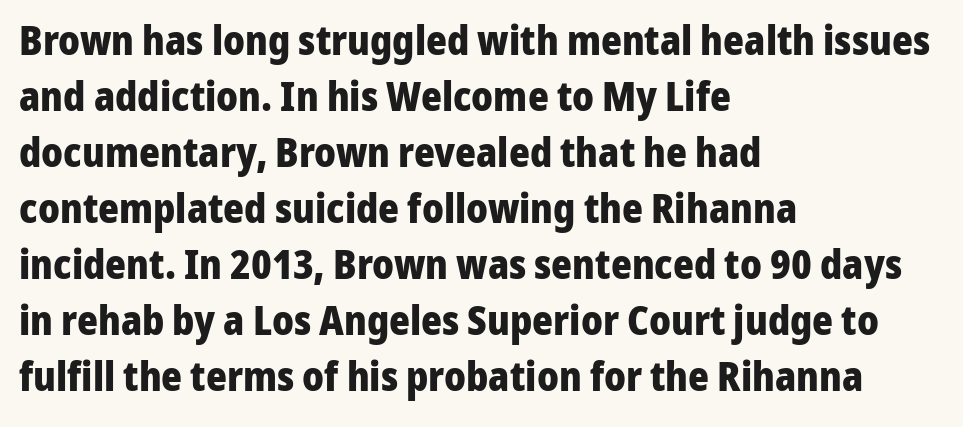
Grotesque or geometric, the face here clearly has no serifs. Look at the stroke-to-counter ratio: heavy, a bold. This sample has the flowing, uneven cadence of proportional lettering. Clear beneath every line of the passage.
